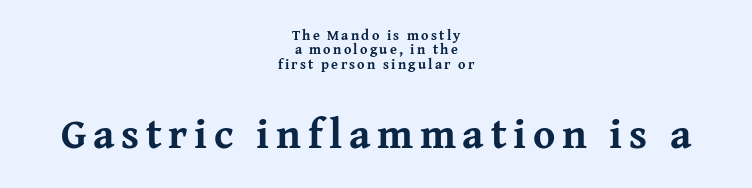
The strokes are fattened all the way to bold. In terms of posture, this sample is upright. Successive baselines arrive quickly, one right under another. The designer went with a serif here, giving each stem small feet. Does the bottom block carry the larger type? Yes, it does. Type without underlining.
